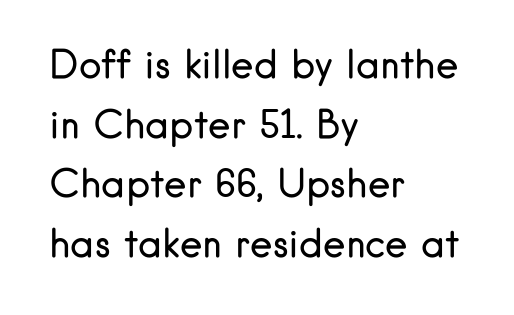
Beneath every word, the page is bare. Each word holds together tightly as a unit, with standard inter-letter gaps. The font sits on the lighter half of the weight spectrum, regular included. This sample is left-justified, so line endings fall wherever the words run out. In terms of posture, this sample is upright.
